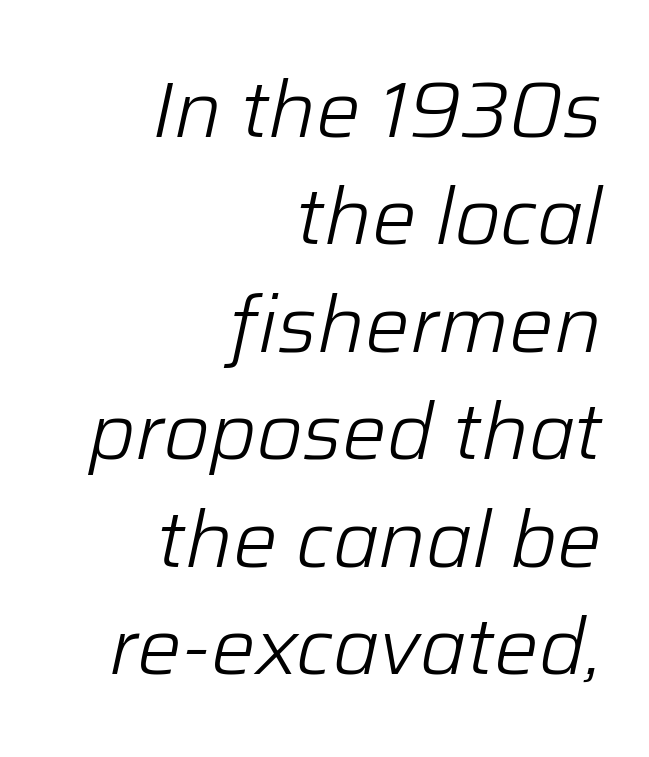
{"italic": "yes", "lean": "right", "slant_degrees": 12, "bold": "no", "weight": "light", "width": "normal", "stroke_contrast": "low", "x_height": "medium", "monospaced": "no", "underline": "no", "align": "right", "line_spacing": "normal", "line_spacing_ratio": 1.36, "letter_spacing": "normal", "letter_spacing_em": 0.0, "glyph_px": 79}
